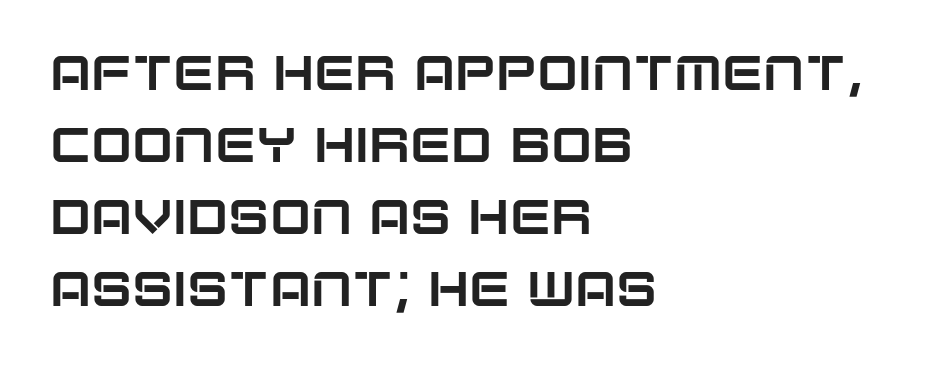
The image shows 49 px sans-serif type, upright; set left-aligned, normal line spacing (1.47x), normal letter spacing, not underlined; low stroke contrast and a large x-height.
